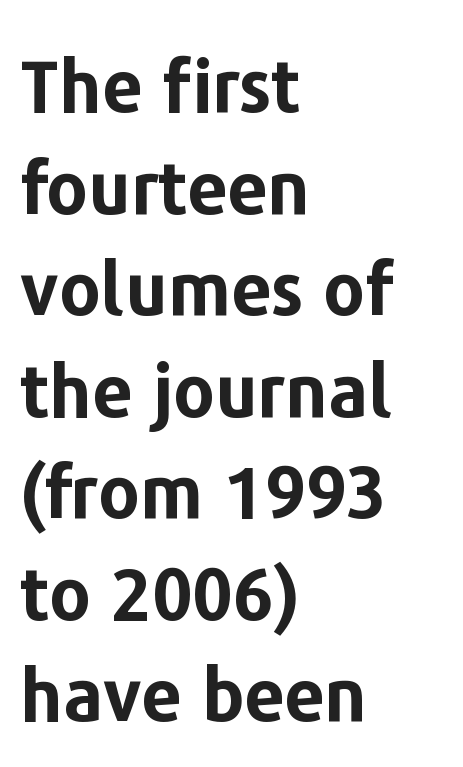
Q: Is the text bold? A: Yes.
Q: Is the text italic (slanted)? A: No, it is upright.
Q: Is the typeface a serif or a sans-serif typeface? A: Sans-serif.
Q: Is the text underlined? A: No.
Q: How is the paragraph aligned? A: Left-aligned.
Q: Is the spacing between letters normal or unusually wide? A: Normal.
Q: Is the spacing between lines tight, normal or loose? A: Normal.
Q: Width (condensed, normal, or wide)? A: Normal.
Q: Stroke contrast? A: Low.
Q: x-height? A: Medium.
Q: Monospaced? A: No.
